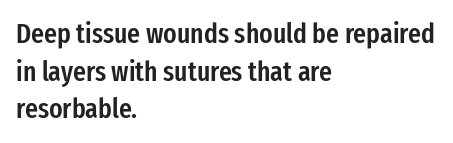
Q: Is the text bold? A: Semi-bold.
Q: Is the text italic (slanted)? A: No, it is upright.
Q: Is the typeface a serif or a sans-serif typeface? A: Sans-serif.
Q: Is the text underlined? A: No.
Q: How is the paragraph aligned? A: Left-aligned.
Q: Is the spacing between letters normal or unusually wide? A: Normal.
Q: Is the spacing between lines tight, normal or loose? A: Normal.
Q: Width (condensed, normal, or wide)? A: Condensed.
Q: Stroke contrast? A: Low.
Q: x-height? A: Medium.
Q: Monospaced? A: No.
